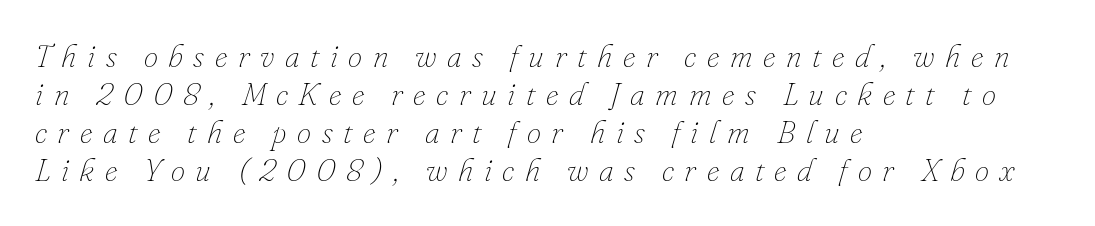
The image shows 32 px thin type, italic (leaning right); set left-aligned, line spacing 1.19x, unusually wide letter spacing (+0.33 em), not underlined; low stroke contrast and a small x-height.
